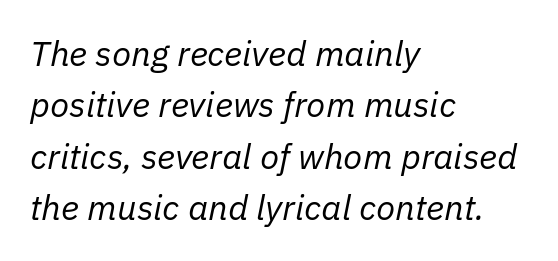
The image shows 35 px regular-weight type, italic (leaning right); set left-aligned, normal line spacing (1.47x), normal letter spacing, not underlined; low stroke contrast and a medium x-height.
